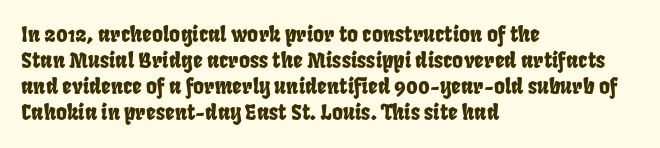
Short and long lines alike share a common starting point at left. Nobody touched the tracking dial on this one. The string is rendered with underlining switched off.
